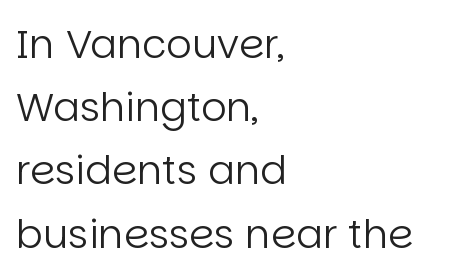
The image shows 40 px regular-weight sans-serif type, upright; set left-aligned, normal line spacing (1.58x), normal letter spacing, not underlined; low stroke contrast and a large x-height.
